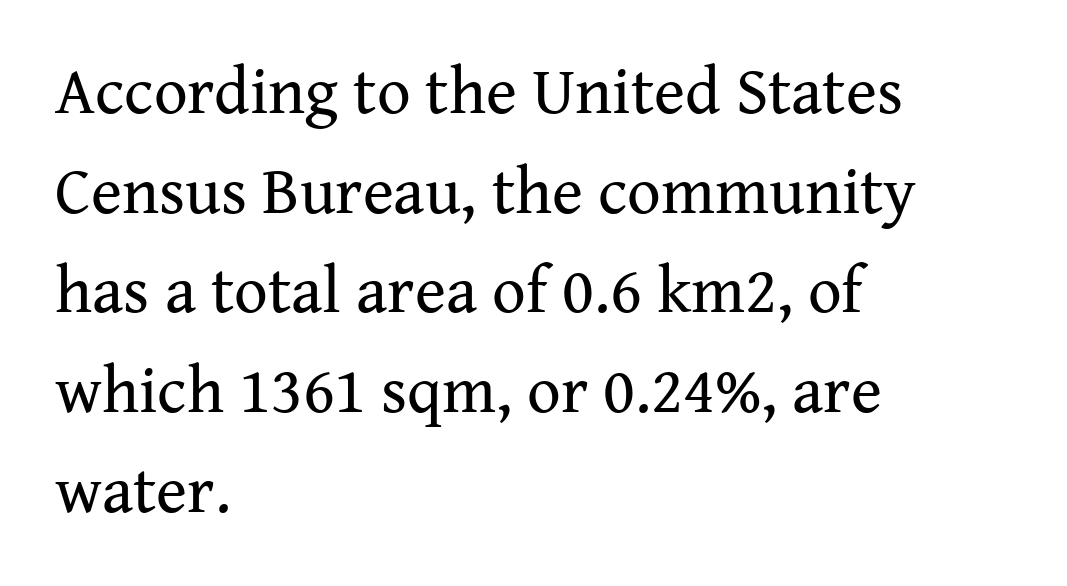
{"serif": "yes", "italic": "no", "bold": "no", "weight": "regular", "width": "normal", "stroke_contrast": "medium", "x_height": "medium", "monospaced": "no", "underline": "no", "align": "left", "line_spacing": "normal", "line_spacing_ratio": 1.51, "letter_spacing": "normal", "letter_spacing_em": 0.0, "glyph_px": 66}
